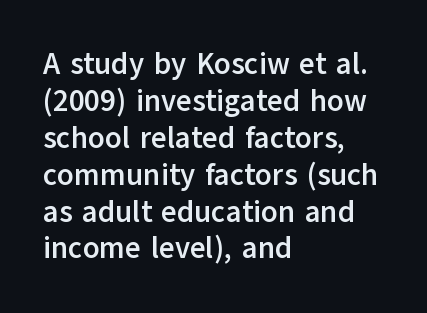
The image shows 30 px semibold sans-serif type, upright; set left-aligned, line spacing 1.23x, normal letter spacing, not underlined; low stroke contrast and a medium x-height.
